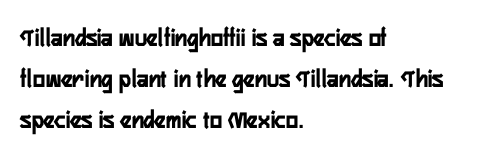
{"italic": "no", "underline": "no", "align": "left", "line_spacing": "normal", "line_spacing_ratio": 1.58, "letter_spacing": "normal", "letter_spacing_em": 0.0, "glyph_px": 26}
